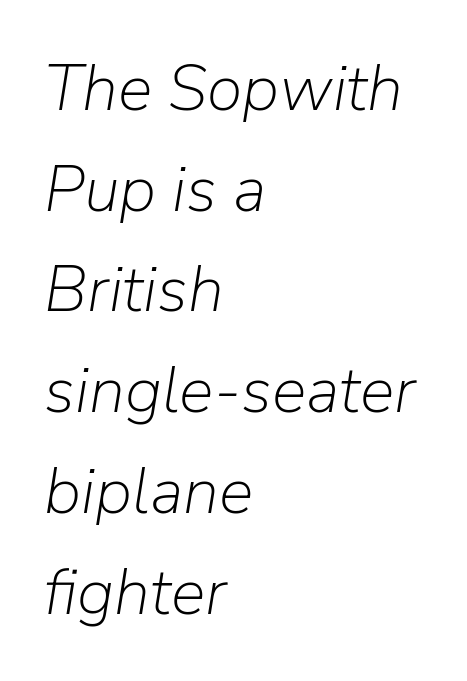
Honestly, there is no underline to notice here at all. Default kerning and tracking; the words read as compact shapes. These lines are rendered in a variable-pitch font. No letter is thick-stroked: the sample isn't bold.
